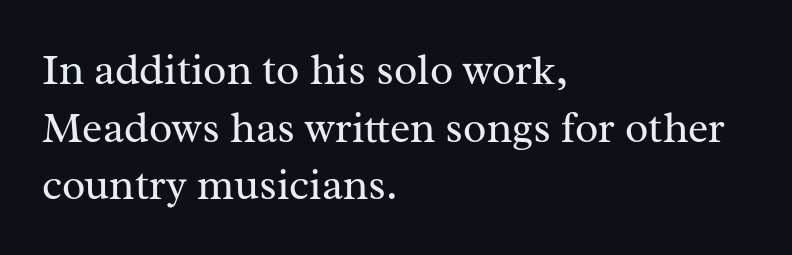
The image shows 43 px regular-weight serif type, upright; set left-aligned, normal line spacing (1.34x), normal letter spacing, not underlined; medium stroke contrast and a medium x-height.
